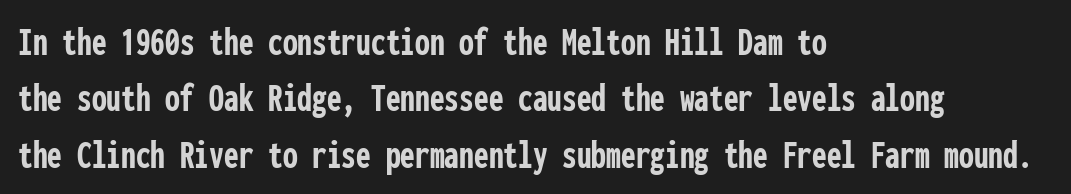
Unmarked baselines from the first word to the last. The designer went with a sans here, leaving each stem footless. This sample uses an upright cut, with every glyph sitting square on the baseline. Whoever set this chose a conventional vertical rhythm. Heavy-handed strokes throughout: this text is bold. Short note: letters normally spaced.
